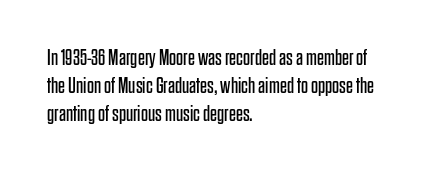
{"italic": "no", "bold": "no", "underline": "no", "align": "left", "line_spacing": "normal", "line_spacing_ratio": 1.28, "letter_spacing": "normal", "letter_spacing_em": 0.0, "glyph_px": 22}
